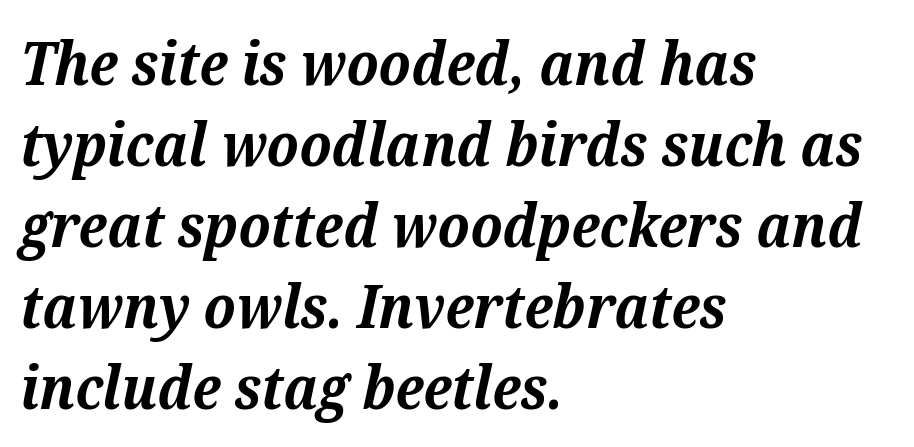
Q: Is the text bold? A: Yes.
Q: Is the text italic (slanted)? A: Yes, it leans right by about 12 degrees.
Q: Is the typeface a serif or a sans-serif typeface? A: Serif.
Q: Is the text underlined? A: No.
Q: How is the paragraph aligned? A: Left-aligned.
Q: Is the spacing between letters normal or unusually wide? A: Normal.
Q: Is the spacing between lines tight, normal or loose? A: Normal.
Q: Width (condensed, normal, or wide)? A: Normal.
Q: Stroke contrast? A: Medium.
Q: x-height? A: Medium.
Q: Monospaced? A: No.
